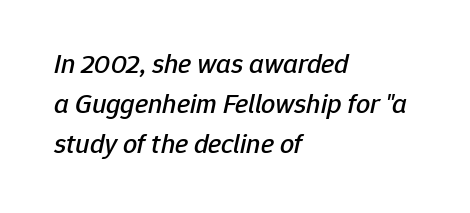
This sample has the flowing, uneven cadence of proportional lettering. Nothing unusual about the tracking: characters are spaced as the font intends. The passage shown leans; its letterforms are oblique. This sample is left-justified, so line endings fall wherever the words run out. The block of text has a typical density, with ordinary space between rows. Descenders hang freely into open space.
